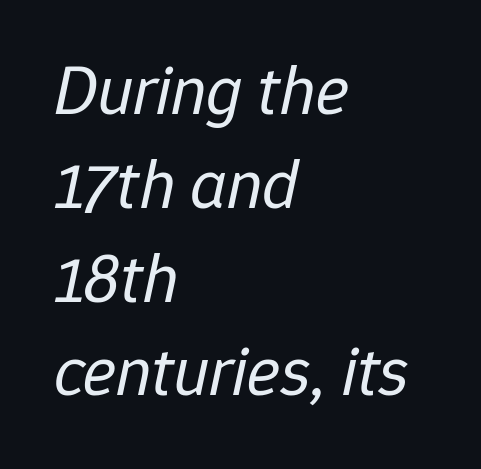
Q: Is the text bold? A: No.
Q: Is the text italic (slanted)? A: Yes, it leans right by about 12 degrees.
Q: Is the text underlined? A: No.
Q: How is the paragraph aligned? A: Left-aligned.
Q: Is the spacing between letters normal or unusually wide? A: Normal.
Q: Is the spacing between lines tight, normal or loose? A: Normal.
Q: Width (condensed, normal, or wide)? A: Normal.
Q: Stroke contrast? A: Low.
Q: x-height? A: Medium.
Q: Monospaced? A: No.
